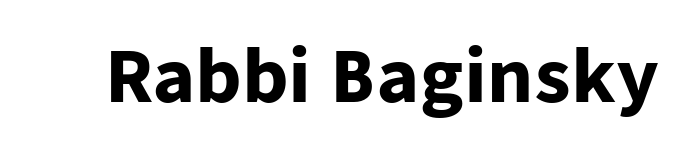
Q: Is the text bold? A: Yes.
Q: Is the text italic (slanted)? A: No, it is upright.
Q: Is the typeface a serif or a sans-serif typeface? A: Sans-serif.
Q: Is the text underlined? A: No.
Q: Is the spacing between letters normal or unusually wide? A: Normal.
Q: Width (condensed, normal, or wide)? A: Normal.
Q: Stroke contrast? A: Low.
Q: x-height? A: Medium.
Q: Monospaced? A: No.
